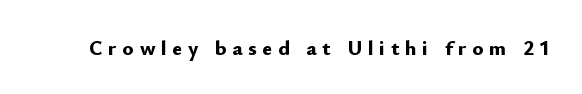
Q: Is the text bold? A: Yes.
Q: Is the text italic (slanted)? A: No, it is upright.
Q: Is the text underlined? A: No.
Q: Is the spacing between letters normal or unusually wide? A: Unusually wide.
